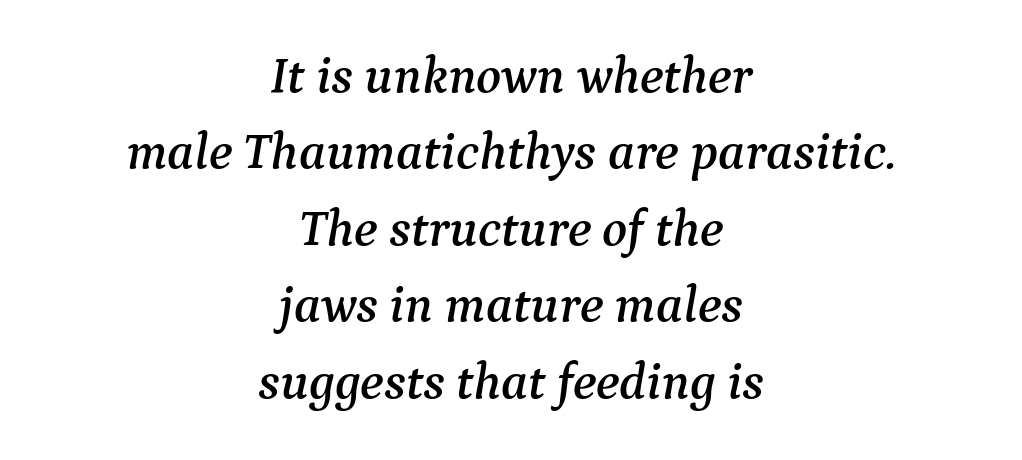
The image shows 52 px serif type, italic (leaning right); set centered, normal line spacing (1.47x), normal letter spacing, not underlined; medium stroke contrast and a medium x-height.
